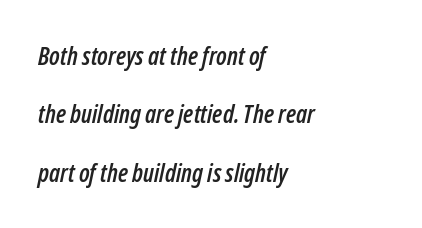
Spacing between characters is what you'd get straight out of the box. Leading: increased. The lines are quadded left. Style check: oblique. The strip under each line holds only bare page.
